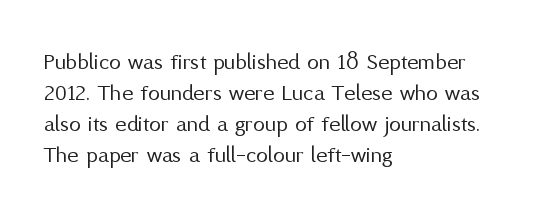
The image shows 24 px text type, upright; set left-aligned, normal line spacing (1.29x), normal letter spacing, not underlined.
